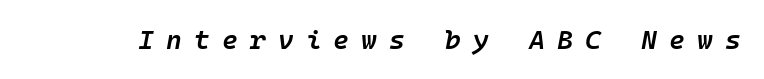
Q: Is the text bold? A: Semi-bold.
Q: Is the text italic (slanted)? A: Yes, it leans right by about 10 degrees.
Q: Is the text underlined? A: No.
Q: Is the spacing between letters normal or unusually wide? A: Unusually wide.
